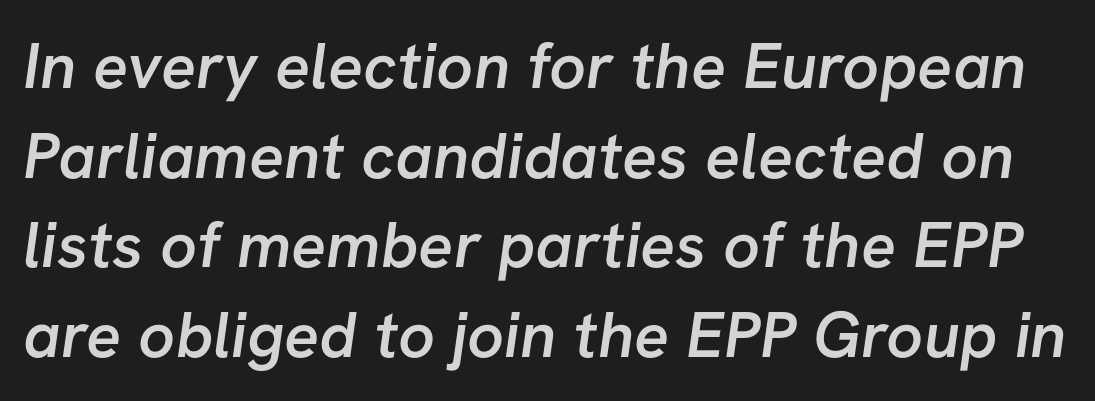
{"serif": "no", "bold": "semi", "weight": "semibold", "width": "normal", "stroke_contrast": "low", "x_height": "medium", "monospaced": "no", "underline": "no", "line_spacing": "normal", "line_spacing_ratio": 1.38, "letter_spacing": "normal", "letter_spacing_em": 0.0, "glyph_px": 65}
